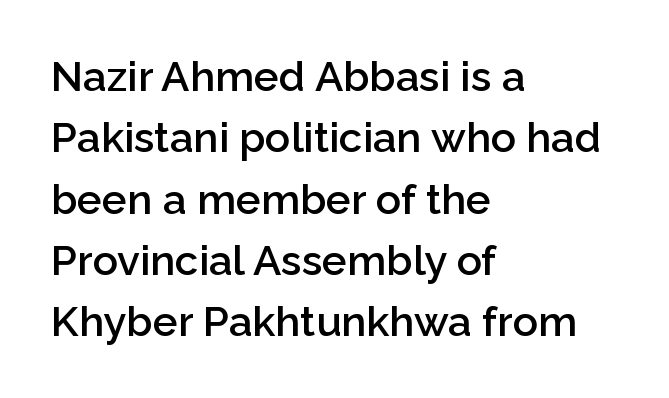
The image shows 42 px semibold sans-serif type, upright; set left-aligned, normal line spacing (1.46x), normal letter spacing, not underlined; low stroke contrast and a medium x-height.
